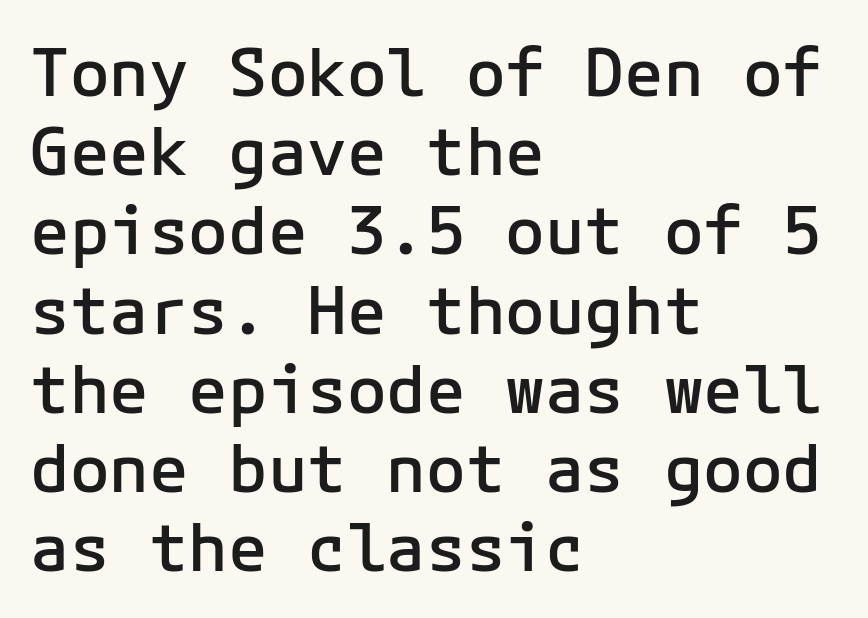
The image shows 66 px semibold sans-serif type, upright; set left-aligned, line spacing 1.2x, normal letter spacing, not underlined; low stroke contrast and a medium x-height.
